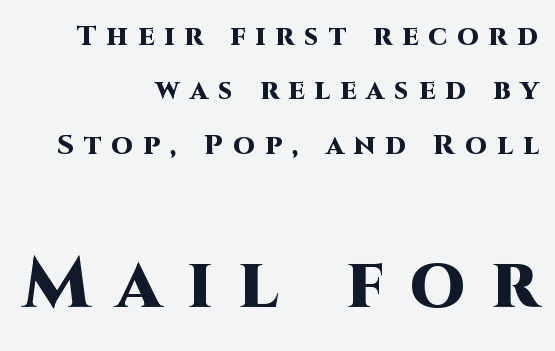
{"serif": "no", "italic": "no", "bold": "yes", "weight": "heavy", "width": "normal", "stroke_contrast": "high", "x_height": "large", "monospaced": "no", "underline": "no", "align": "right", "line_spacing": "loose", "line_spacing_ratio": 1.94, "letter_spacing": "wide", "letter_spacing_em": 0.36, "larger_block": "second", "size_ratio": 2.54, "glyph_px": 71}
